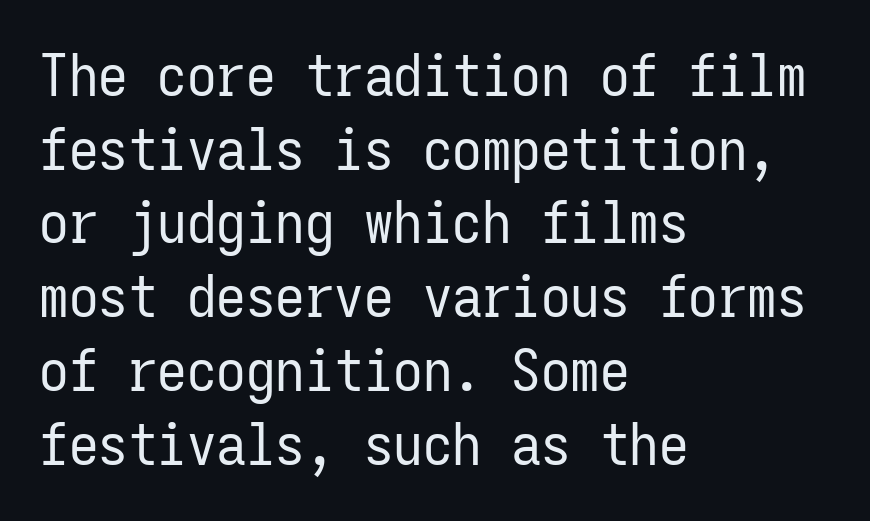
{"serif": "no", "italic": "no", "bold": "no", "weight": "regular", "width": "condensed", "stroke_contrast": "low", "x_height": "medium", "monospaced": "yes", "underline": "no", "align": "left", "line_spacing": "normal", "line_spacing_ratio": 1.25, "letter_spacing": "normal", "letter_spacing_em": 0.0, "glyph_px": 59}
